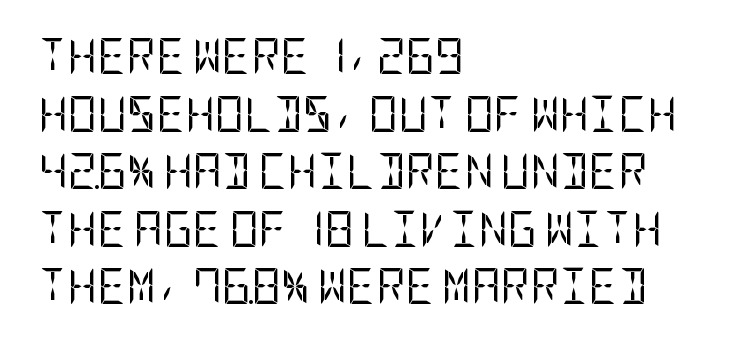
Left-aligned paragraph, ragged on the right. The string is rendered with underlining switched off. Posture: upright roman. Stems here are at most as thick as an everyday book face. Tracking value appears to be zero — textbook default spacing.
